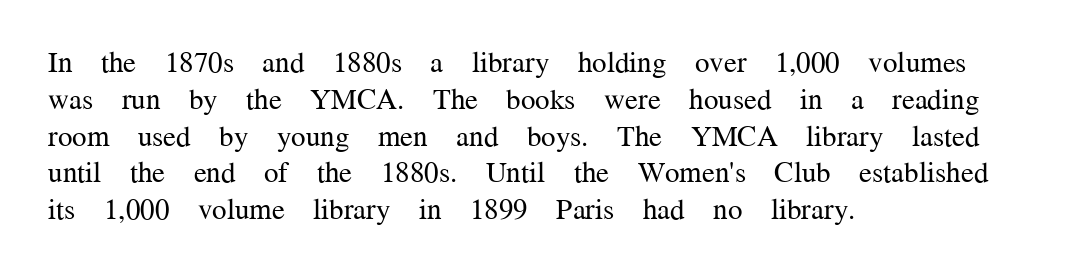
{"serif": "yes", "italic": "no", "bold": "no", "weight": "regular", "width": "normal", "stroke_contrast": "medium", "x_height": "medium", "monospaced": "no", "underline": "no", "align": "left", "line_spacing": "normal", "line_spacing_ratio": 1.27, "letter_spacing": "normal", "letter_spacing_em": 0.0, "glyph_px": 29}
